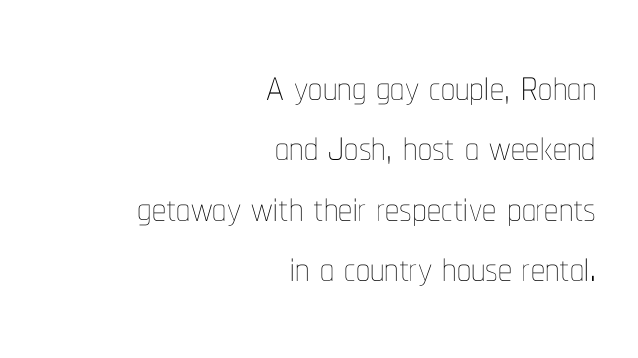
Does the copy run flush right? Yes — the right margin is perfectly even. Every character sits straight up, as roman type does. Nothing unusual about the tracking: characters are spaced as the font intends. Lines of text with bare space underneath. How would I describe the line gaps? Narrow and economical.
